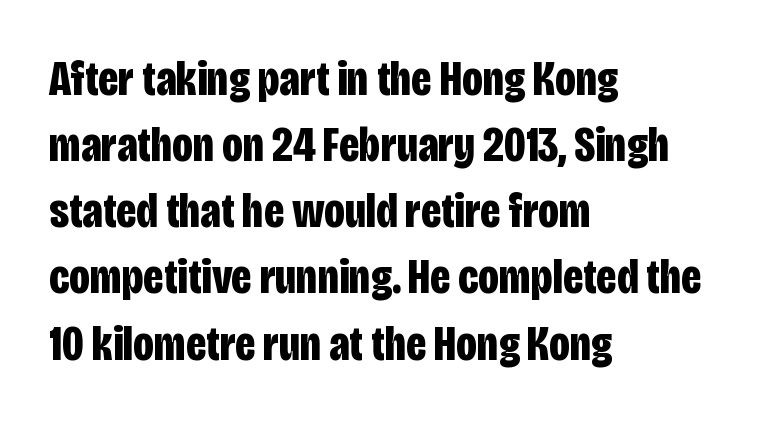
{"serif": "no", "italic": "no", "bold": "yes", "weight": "bold", "width": "condensed", "stroke_contrast": "low", "x_height": "large", "monospaced": "no", "underline": "no", "align": "left", "line_spacing": "normal", "line_spacing_ratio": 1.35, "letter_spacing": "normal", "letter_spacing_em": 0.0, "glyph_px": 49}
